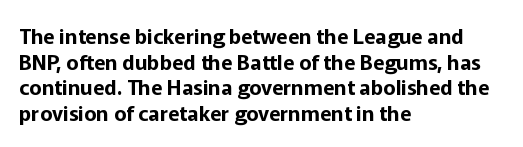
{"italic": "no", "underline": "no", "align": "left", "line_spacing_ratio": 1.22, "letter_spacing": "normal", "letter_spacing_em": 0.0, "glyph_px": 21}
